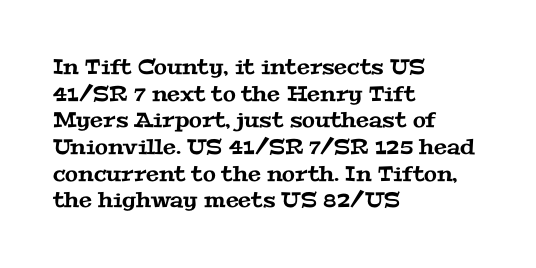
This rendering features lettering with no underline. What's the leading like? Ordinary, nothing unusual. Here the glyphs are tracked normally, forming tight word shapes. Line starts are locked; line ends wander.
